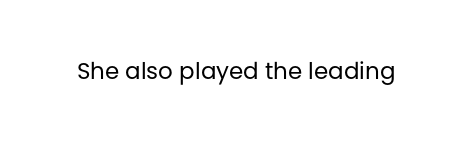
Q: Is the text bold? A: No.
Q: Is the text italic (slanted)? A: No, it is upright.
Q: Is the text underlined? A: No.
Q: Is the spacing between letters normal or unusually wide? A: Normal.
